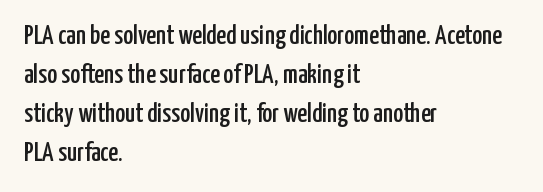
Evenly set lines give the paragraph a standard silhouette. What stands out about the letter spacing? Nothing — it is the standard amount. Glance below the letters and you will spot only blank space. The compositor pushed each line to the left boundary. The axis of the letterforms is exactly vertical.
